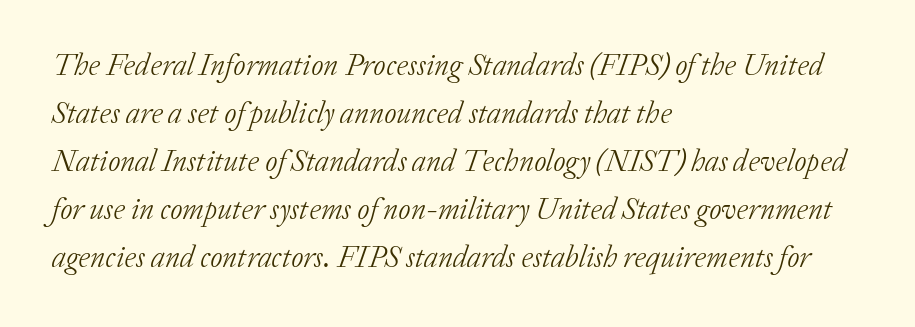
{"serif": "yes", "italic": "yes", "lean": "right", "slant_degrees": 20, "bold": "no", "weight": "light", "width": "normal", "stroke_contrast": "low", "x_height": "medium", "monospaced": "no", "underline": "no", "align": "left", "line_spacing": "normal", "line_spacing_ratio": 1.6, "letter_spacing": "normal", "letter_spacing_em": 0.0, "glyph_px": 30}
